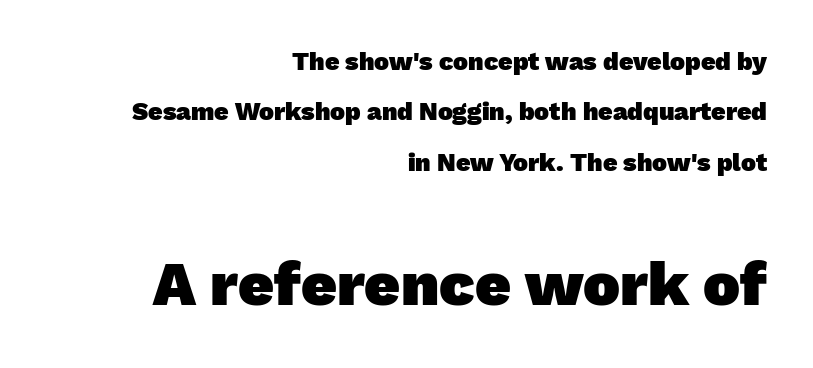
Grotesque or geometric, the face here clearly has no serifs. Each word holds together tightly as a unit, with standard inter-letter gaps. Descender tails drop into unmarked territory. These lines are rendered in a variable-pitch font.
